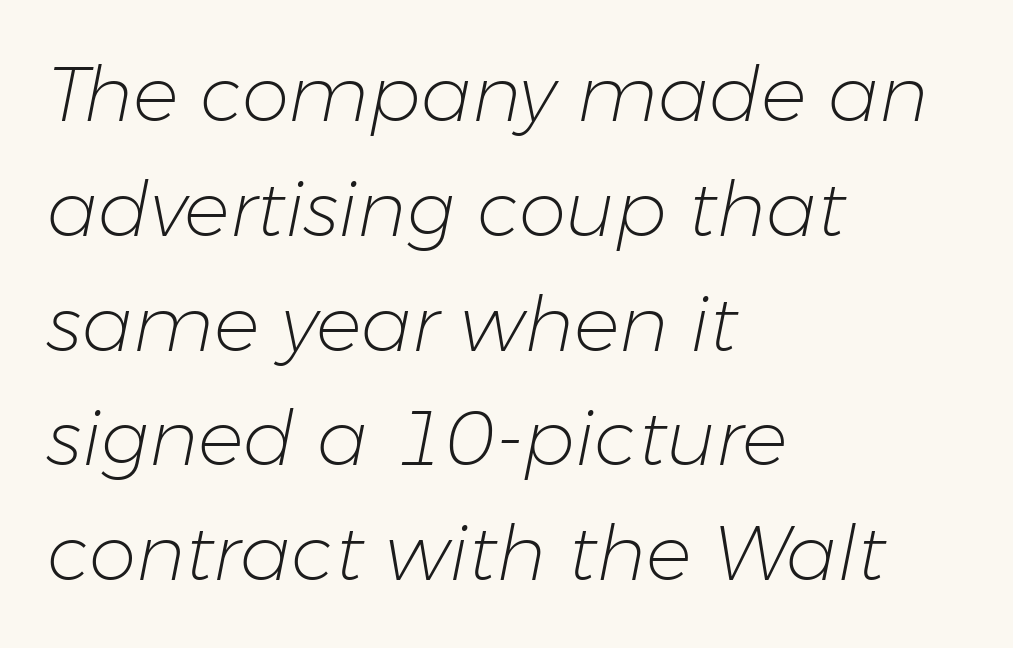
Q: Is the text bold? A: No.
Q: Is the text italic (slanted)? A: Yes, it leans right by about 11 degrees.
Q: Is the text underlined? A: No.
Q: How is the paragraph aligned? A: Left-aligned.
Q: Is the spacing between letters normal or unusually wide? A: Normal.
Q: Is the spacing between lines tight, normal or loose? A: Normal.
Q: Width (condensed, normal, or wide)? A: Normal.
Q: Stroke contrast? A: Low.
Q: x-height? A: Medium.
Q: Monospaced? A: No.
